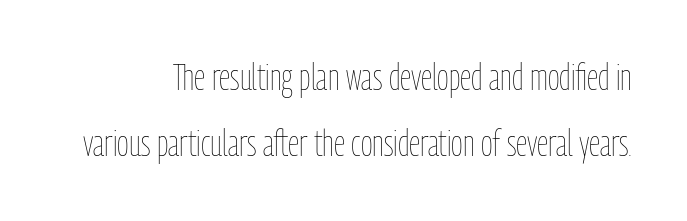
{"italic": "no", "bold": "no", "weight": "thin", "width": "condensed", "stroke_contrast": "low", "x_height": "medium", "monospaced": "no", "underline": "no", "line_spacing_ratio": 1.84, "letter_spacing": "normal", "letter_spacing_em": 0.0, "glyph_px": 36}
